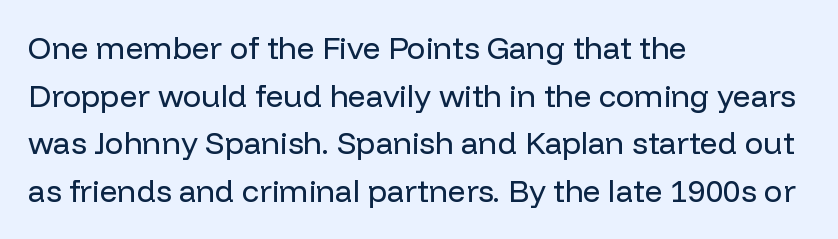
Here the designer chose a conventional face with non-uniform glyph widths. Stroke thickness stays within the range of a standard reading face or lighter. The block of text has a typical density, with ordinary space between rows. You can tell from the bare stems that sans-serif type was used. All the whitespace from short lines collects on the right. In terms of posture, this sample is upright.
